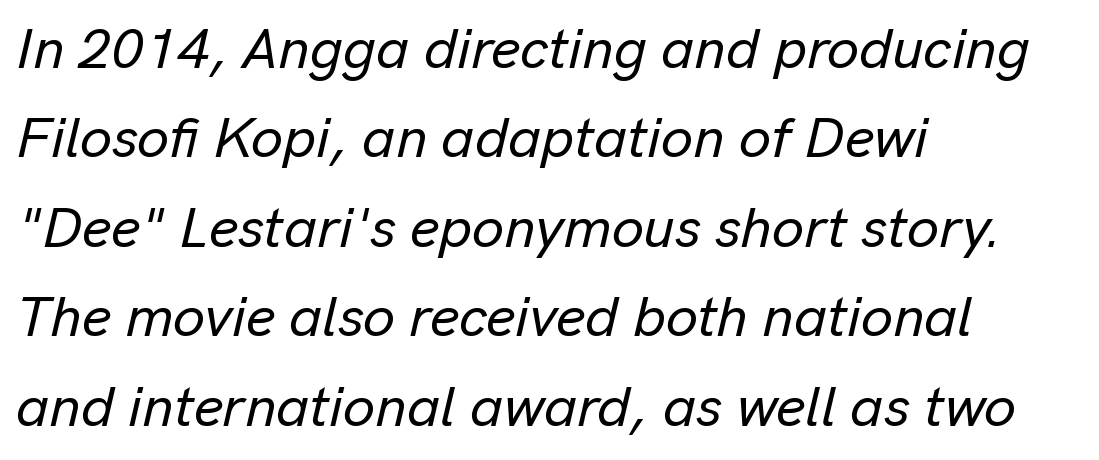
The image shows 57 px text type, italic (leaning right); set left-aligned, normal line spacing (1.57x), normal letter spacing, not underlined; low stroke contrast and a medium x-height.
